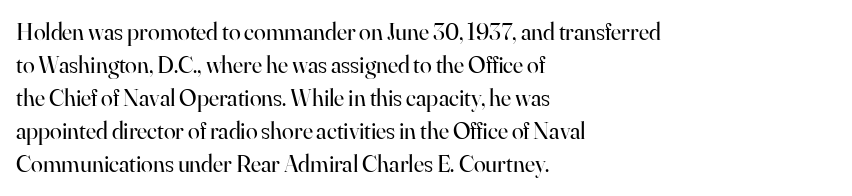
Q: Is the text bold? A: No.
Q: Is the text italic (slanted)? A: No, it is upright.
Q: Is the text underlined? A: No.
Q: How is the paragraph aligned? A: Left-aligned.
Q: Is the spacing between letters normal or unusually wide? A: Normal.
Q: Is the spacing between lines tight, normal or loose? A: Normal.
